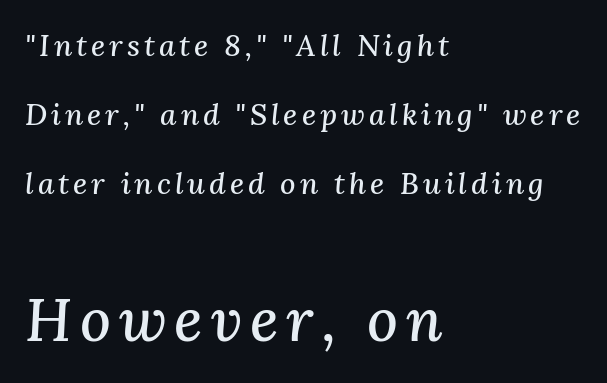
The image shows 60 px serif type, italic (leaning right); set left-aligned, loose line spacing (2.3x), not underlined; the second (bottom) block is 2.0x larger; medium stroke contrast and a medium x-height.
